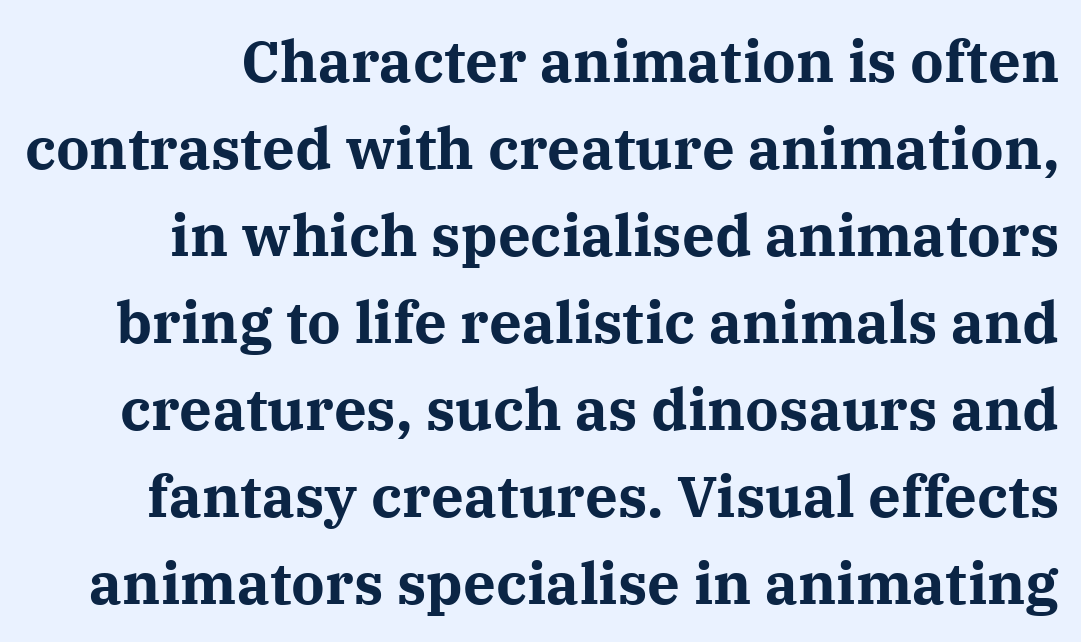
The image shows 58 px bold serif type, upright; set normal line spacing (1.5x), normal letter spacing, not underlined; medium stroke contrast and a medium x-height.
